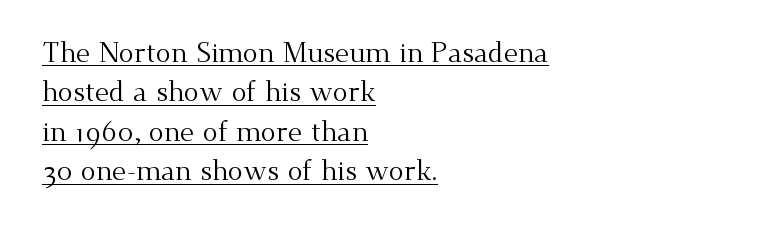
Q: Is the text bold? A: No.
Q: Is the text italic (slanted)? A: No, it is upright.
Q: Is the typeface a serif or a sans-serif typeface? A: Serif.
Q: Is the text underlined? A: Yes.
Q: How is the paragraph aligned? A: Left-aligned.
Q: Is the spacing between letters normal or unusually wide? A: Normal.
Q: Is the spacing between lines tight, normal or loose? A: Normal.
Q: Width (condensed, normal, or wide)? A: Normal.
Q: Stroke contrast? A: Medium.
Q: x-height? A: Small.
Q: Monospaced? A: No.
